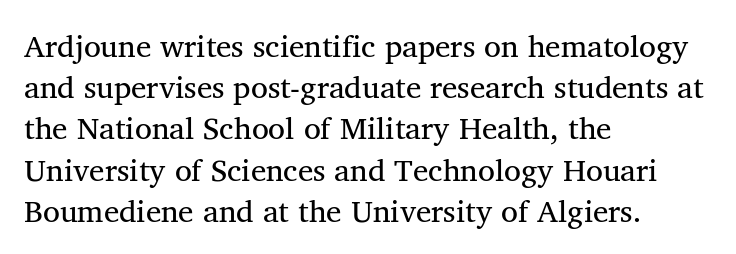
The image shows 31 px serif type, upright; set left-aligned, normal line spacing (1.33x), normal letter spacing, not underlined; medium stroke contrast and a medium x-height.
